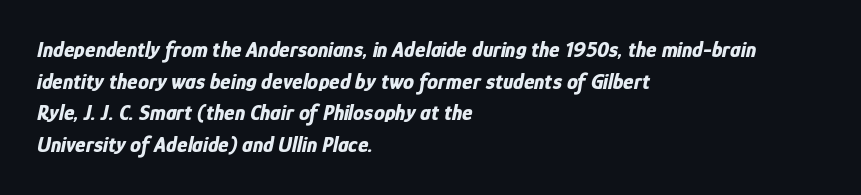
Q: Is the text bold? A: Yes.
Q: Is the text italic (slanted)? A: Yes, it leans right by about 12 degrees.
Q: Is the text underlined? A: No.
Q: How is the paragraph aligned? A: Left-aligned.
Q: Is the spacing between letters normal or unusually wide? A: Normal.
Q: Is the spacing between lines tight, normal or loose? A: Normal.
